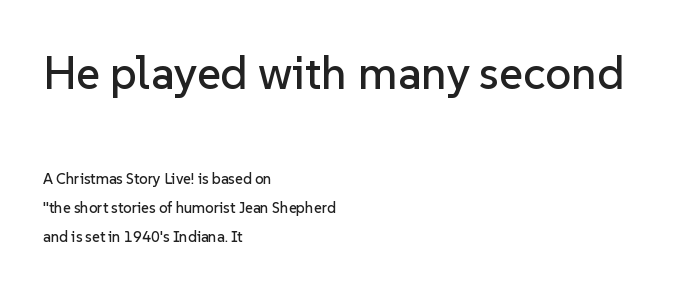
Q: Is the text italic (slanted)? A: No, it is upright.
Q: Is the typeface a serif or a sans-serif typeface? A: Sans-serif.
Q: Is the text underlined? A: No.
Q: How is the paragraph aligned? A: Left-aligned.
Q: Is the spacing between letters normal or unusually wide? A: Normal.
Q: Is the spacing between lines tight, normal or loose? A: Loose.
Q: Which block of text is set in a larger size, the first (top) or the second (bottom)? A: The first (top) one.
Q: Width (condensed, normal, or wide)? A: Normal.
Q: Stroke contrast? A: Low.
Q: x-height? A: Medium.
Q: Monospaced? A: No.
